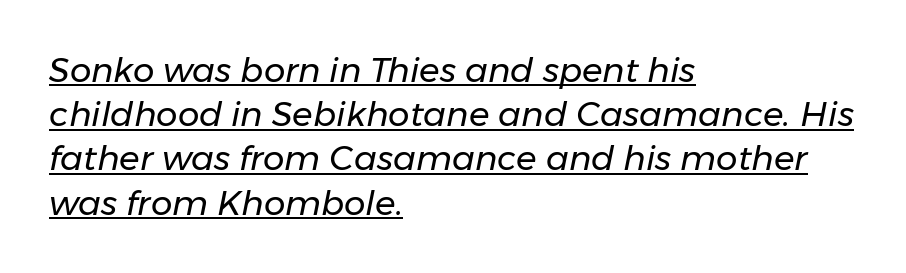
The image shows 34 px regular-weight type, italic (leaning right); set left-aligned, normal line spacing (1.3x), normal letter spacing, underlined; low stroke contrast and a medium x-height.
